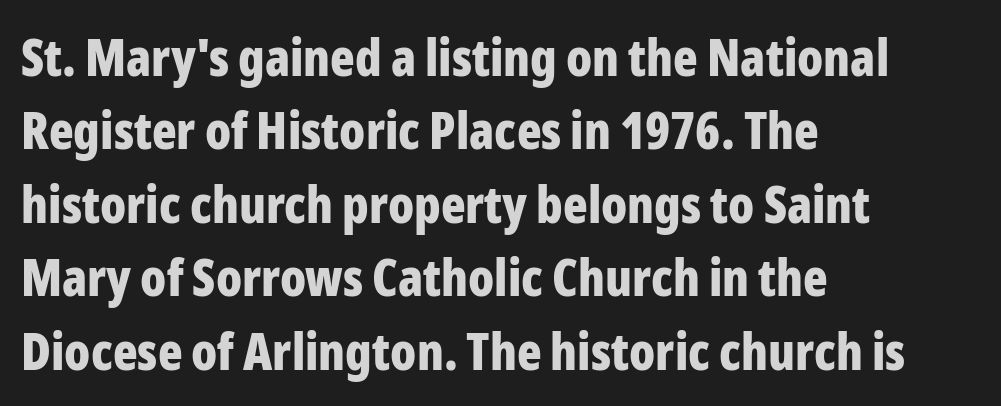
Q: Is the text bold? A: Yes.
Q: Is the text italic (slanted)? A: No, it is upright.
Q: Is the typeface a serif or a sans-serif typeface? A: Sans-serif.
Q: Is the text underlined? A: No.
Q: How is the paragraph aligned? A: Left-aligned.
Q: Is the spacing between letters normal or unusually wide? A: Normal.
Q: Is the spacing between lines tight, normal or loose? A: Normal.
Q: Width (condensed, normal, or wide)? A: Condensed.
Q: Stroke contrast? A: Low.
Q: x-height? A: Medium.
Q: Monospaced? A: No.
